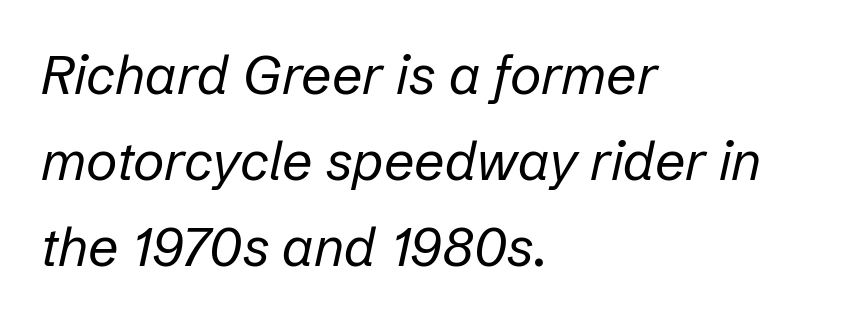
{"italic": "yes", "lean": "right", "slant_degrees": 12, "bold": "no", "weight": "regular", "width": "normal", "stroke_contrast": "low", "x_height": "medium", "monospaced": "no", "underline": "no", "align": "left", "line_spacing": "normal", "line_spacing_ratio": 1.59, "letter_spacing": "normal", "letter_spacing_em": 0.0, "glyph_px": 54}
